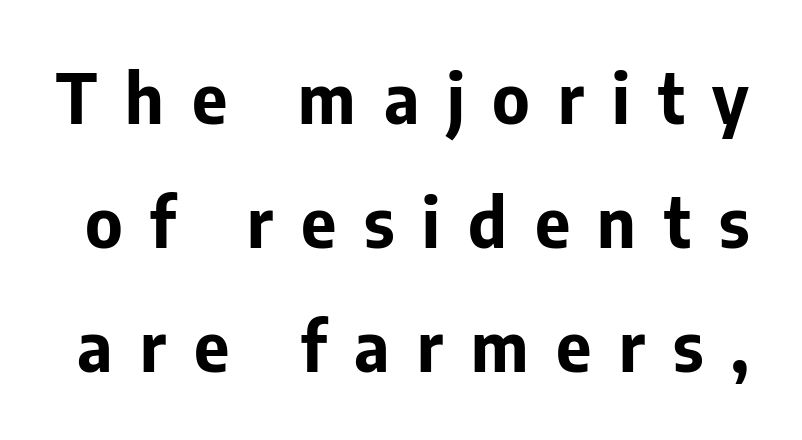
This sample uses an upright cut, with every glyph sitting square on the baseline. Spacing between characters has been opened up far beyond the box default. The letters carry no serifs — their stems end cleanly without finishing strokes. Any mark beneath the type? The region is blank. The letters advance in unequal steps, a hallmark of proportional type.
